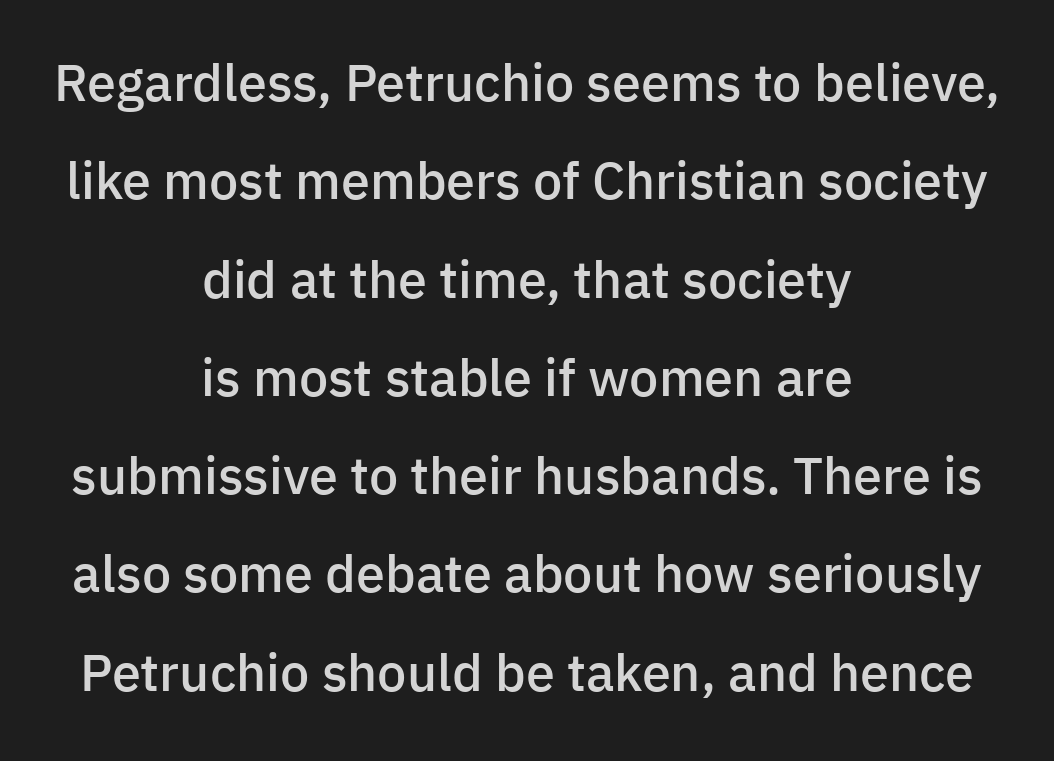
Look at the tracking — it's just the regular setting, nothing added. Which margin do the lines hug? Neither — every line sits in the middle. The letters advance in unequal steps, a hallmark of proportional type. This sample uses an upright cut, with every glyph sitting square on the baseline.
